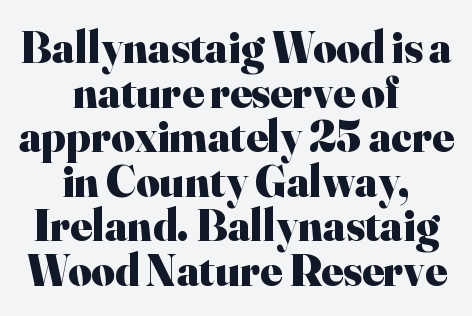
Q: Is the text bold? A: Yes.
Q: Is the text italic (slanted)? A: No, it is upright.
Q: Is the typeface a serif or a sans-serif typeface? A: Serif.
Q: Is the text underlined? A: No.
Q: How is the paragraph aligned? A: Centered.
Q: Is the spacing between letters normal or unusually wide? A: Normal.
Q: Is the spacing between lines tight, normal or loose? A: Tight.
Q: Width (condensed, normal, or wide)? A: Normal.
Q: Stroke contrast? A: High.
Q: x-height? A: Small.
Q: Monospaced? A: No.
